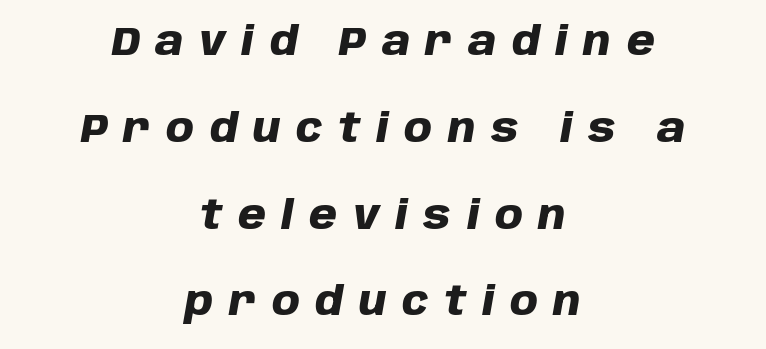
Q: Is the text bold? A: Yes.
Q: Is the text italic (slanted)? A: Yes, it leans right by about 10 degrees.
Q: Is the text underlined? A: No.
Q: How is the paragraph aligned? A: Centered.
Q: Is the spacing between letters normal or unusually wide? A: Unusually wide.
Q: Is the spacing between lines tight, normal or loose? A: Loose.
Q: Width (condensed, normal, or wide)? A: Normal.
Q: Stroke contrast? A: Low.
Q: x-height? A: Large.
Q: Monospaced? A: No.
